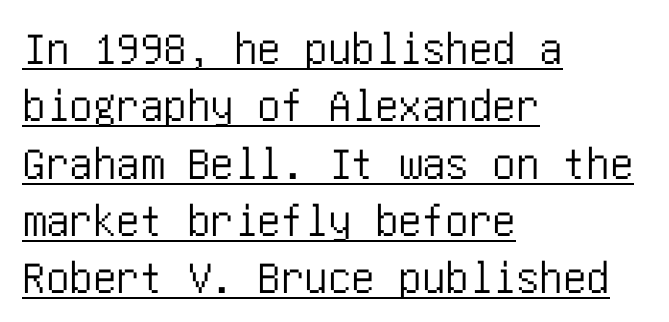
Q: Is the text italic (slanted)? A: No, it is upright.
Q: Is the typeface a serif or a sans-serif typeface? A: Sans-serif.
Q: Is the text underlined? A: Yes.
Q: How is the paragraph aligned? A: Left-aligned.
Q: Is the spacing between letters normal or unusually wide? A: Normal.
Q: Width (condensed, normal, or wide)? A: Condensed.
Q: Stroke contrast? A: Low.
Q: x-height? A: Large.
